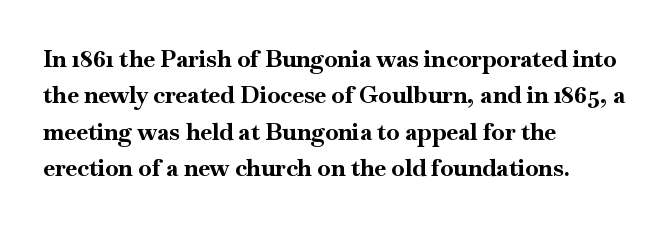
Q: Is the text bold? A: Yes.
Q: Is the text italic (slanted)? A: No, it is upright.
Q: Is the text underlined? A: No.
Q: How is the paragraph aligned? A: Left-aligned.
Q: Is the spacing between letters normal or unusually wide? A: Normal.
Q: Is the spacing between lines tight, normal or loose? A: Normal.
